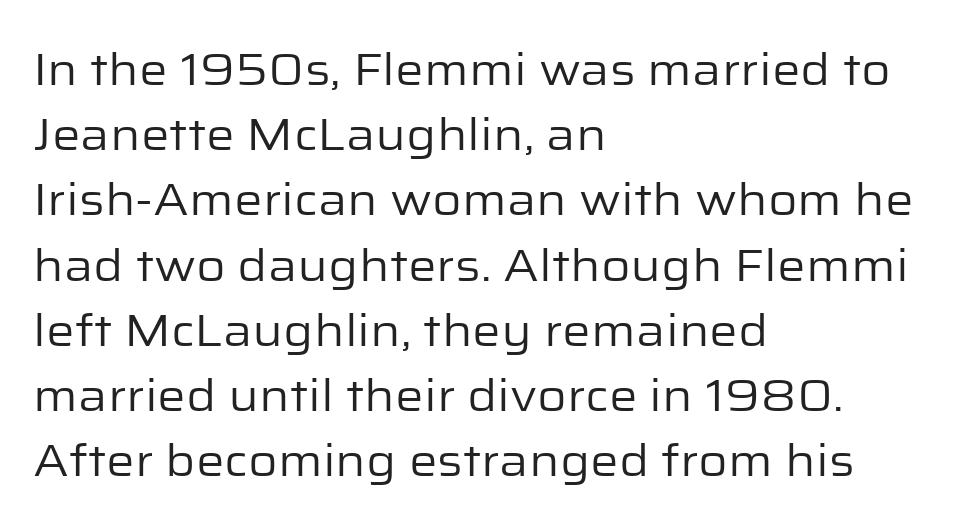
The image shows 45 px regular-weight sans-serif type, upright; set left-aligned, normal line spacing (1.45x), normal letter spacing, not underlined; low stroke contrast and a medium x-height.
